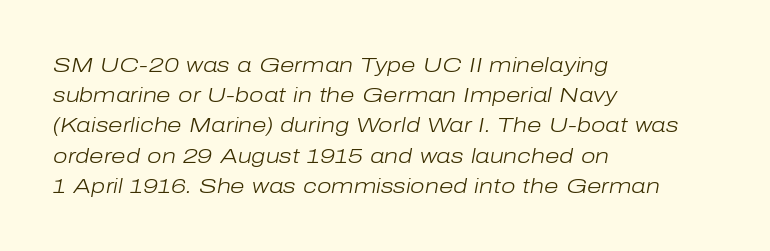
The image shows 21 px text type, italic (leaning right); set left-aligned, normal line spacing (1.44x), normal letter spacing, not underlined.
